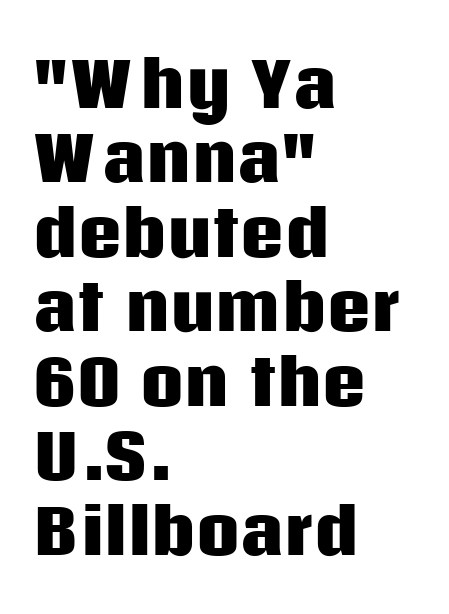
Q: Is the text bold? A: Yes.
Q: Is the text italic (slanted)? A: No, it is upright.
Q: Is the typeface a serif or a sans-serif typeface? A: Sans-serif.
Q: Is the text underlined? A: No.
Q: How is the paragraph aligned? A: Left-aligned.
Q: Is the spacing between letters normal or unusually wide? A: Normal.
Q: Width (condensed, normal, or wide)? A: Normal.
Q: Stroke contrast? A: Low.
Q: x-height? A: Large.
Q: Monospaced? A: No.
